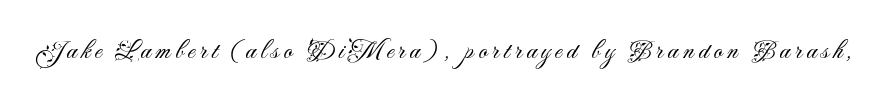
Q: Is the text bold? A: No.
Q: Is the text italic (slanted)? A: Yes.
Q: Is the text underlined? A: No.
